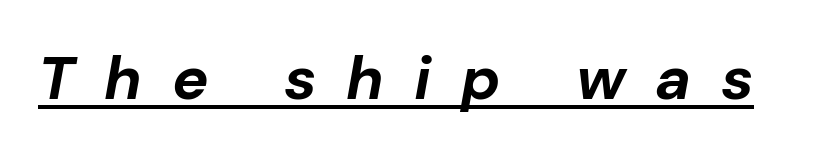
Q: Is the text bold? A: Yes.
Q: Is the text italic (slanted)? A: Yes, it leans right by about 10 degrees.
Q: Is the text underlined? A: Yes.
Q: Is the spacing between letters normal or unusually wide? A: Unusually wide.
Q: Width (condensed, normal, or wide)? A: Normal.
Q: Stroke contrast? A: Low.
Q: x-height? A: Medium.
Q: Monospaced? A: No.
